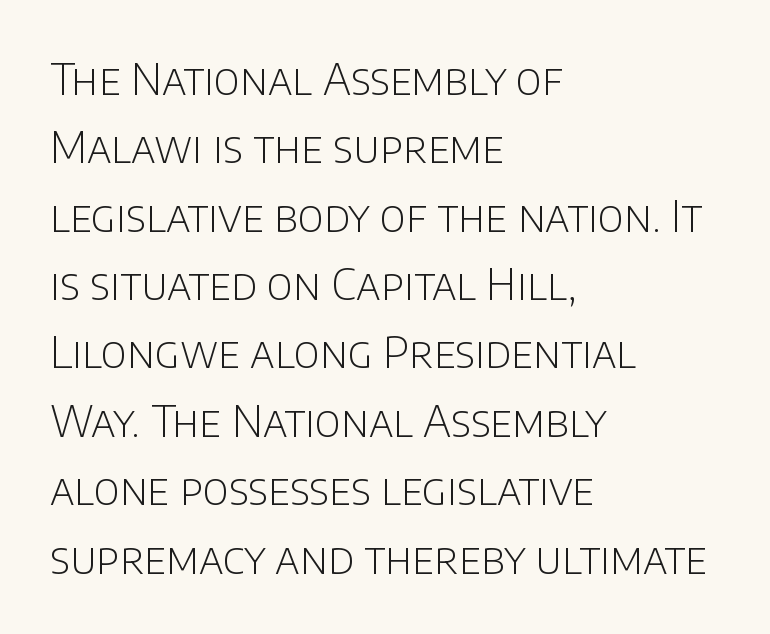
Q: Is the text bold? A: No.
Q: Is the text italic (slanted)? A: No, it is upright.
Q: Is the typeface a serif or a sans-serif typeface? A: Sans-serif.
Q: Is the text underlined? A: No.
Q: How is the paragraph aligned? A: Left-aligned.
Q: Is the spacing between letters normal or unusually wide? A: Normal.
Q: Is the spacing between lines tight, normal or loose? A: Normal.
Q: Width (condensed, normal, or wide)? A: Normal.
Q: Stroke contrast? A: Low.
Q: x-height? A: Large.
Q: Monospaced? A: No.
